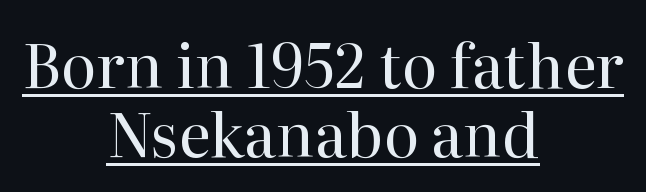
The image shows 61 px regular-weight serif type, upright; set centered, tight line spacing (1.13x), normal letter spacing, underlined; high stroke contrast and a medium x-height.
